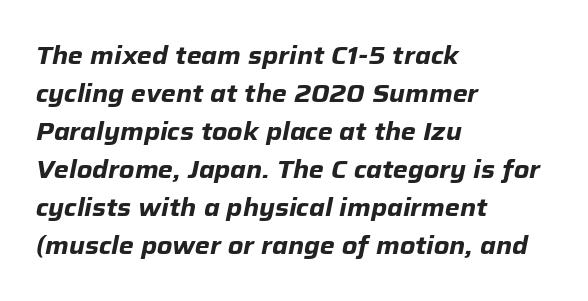
The typography opts for an oblique posture over an upright one. Nobody touched the tracking dial on this one. I'd describe the lettering as bold — thick and assertive. How would I describe the line gaps? Plain and ordinary. Anything drawn beneath the words? Only blank space.
